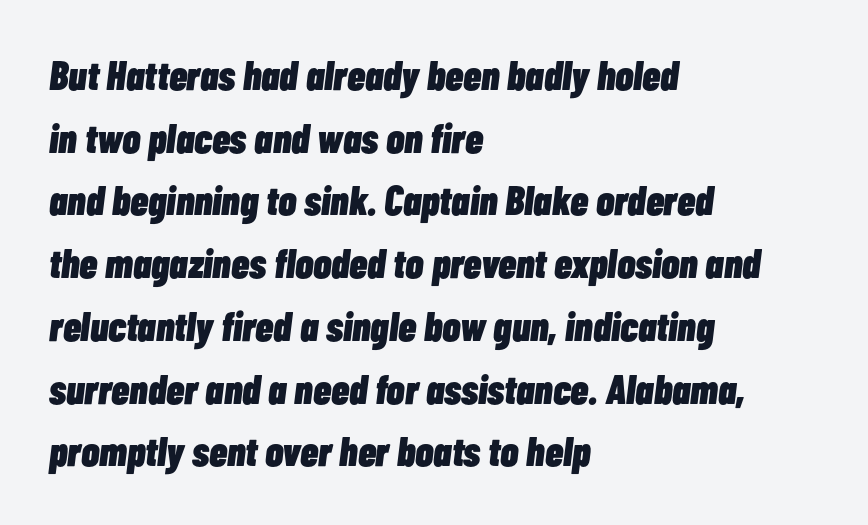
No word sits above an underline. The letters advance in unequal steps, a hallmark of proportional type. You can tell it's italic because the verticals aren't actually vertical. Set as a true bold cut, around the 700 mark. A typesetter would call this leading conventional body-copy spacing. Glyph-to-glyph distance matches everyday printed text.
